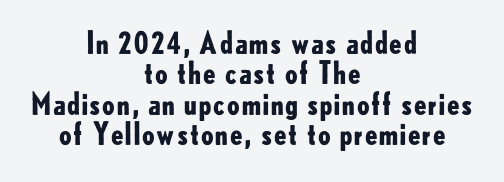
The image shows 30 px bold sans-serif type, upright; set centered, tight line spacing (1.01x), normal letter spacing, not underlined; low stroke contrast and a small x-height.
